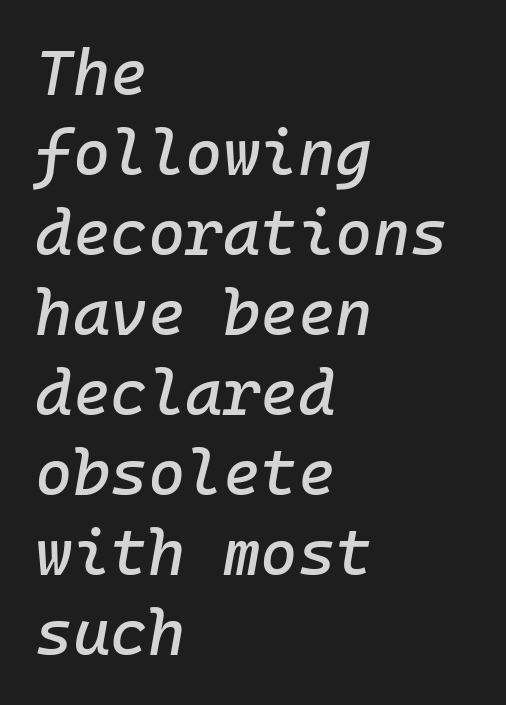
Words appear dense and cohesive because spacing is normal. The passage shown is typed in a monospace face where columns stay perfectly aligned. Compared with ordinary roman type, these characters are visibly tilted. Left-aligned paragraph, ragged on the right.
